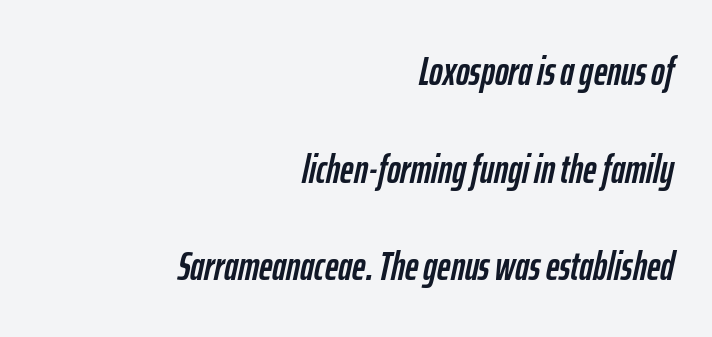
Each letter keeps its own natural width here, so spacing adapts to shape. The whole block is typeset with a tilt. The lines are spread far apart with generous leading. Underlining? Definitely not there.
